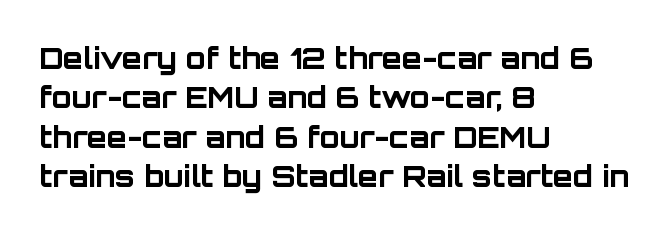
The image shows 29 px bold sans-serif type, upright; set left-aligned, normal line spacing (1.36x), normal letter spacing, not underlined; low stroke contrast and a large x-height.
